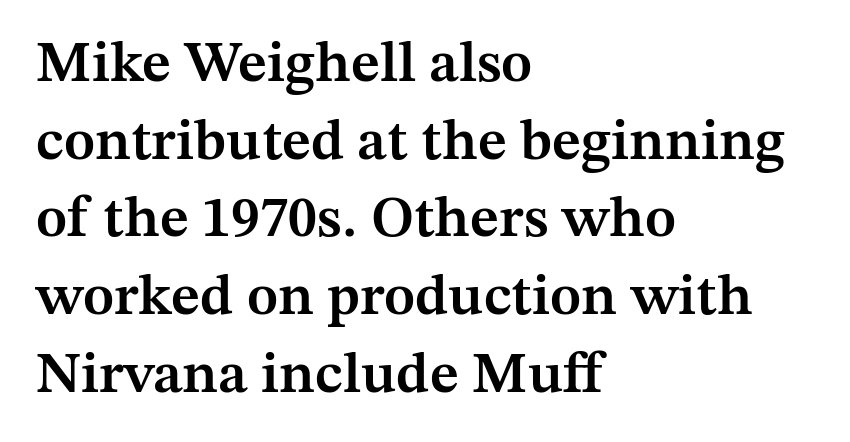
The image shows 58 px semibold serif type, upright; set left-aligned, normal line spacing (1.34x), normal letter spacing, not underlined; medium stroke contrast and a medium x-height.
